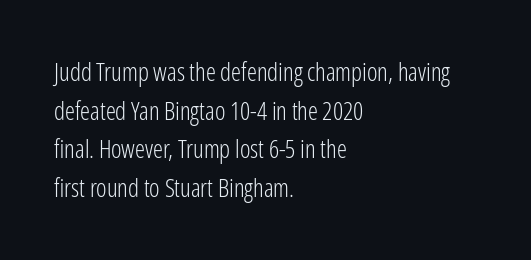
{"italic": "no", "bold": "no", "underline": "no", "align": "left", "line_spacing": "normal", "line_spacing_ratio": 1.55, "letter_spacing": "normal", "letter_spacing_em": 0.0, "glyph_px": 25}
